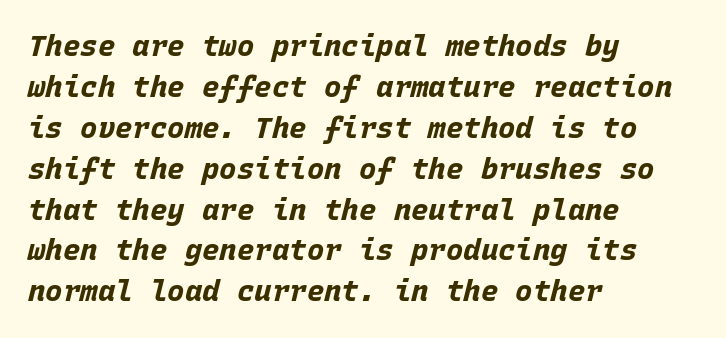
The image shows 29 px bold type, italic (leaning right), monospaced; set left-aligned, normal line spacing (1.41x), normal letter spacing, not underlined; low stroke contrast and a large x-height.
